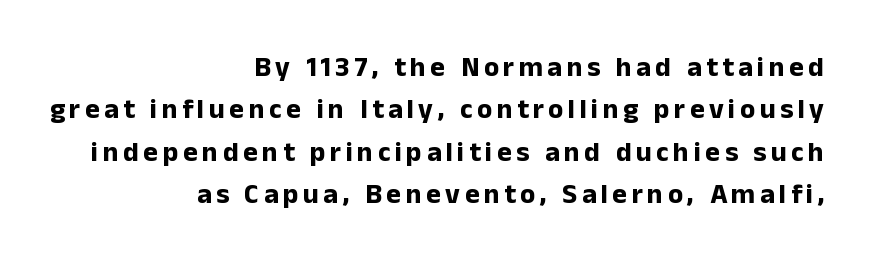
The image shows 28 px bold sans-serif type, upright; set right-aligned, normal line spacing (1.51x), not underlined; low stroke contrast and a medium x-height.
